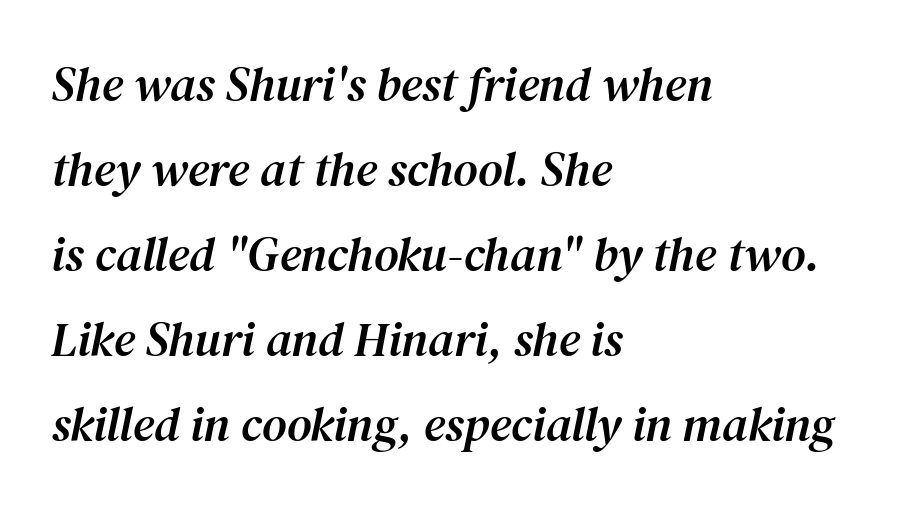
{"serif": "yes", "italic": "yes", "lean": "right", "slant_degrees": 12, "width": "normal", "stroke_contrast": "medium", "x_height": "medium", "monospaced": "no", "underline": "no", "align": "left", "line_spacing_ratio": 1.77, "letter_spacing": "normal", "letter_spacing_em": 0.0, "glyph_px": 48}
